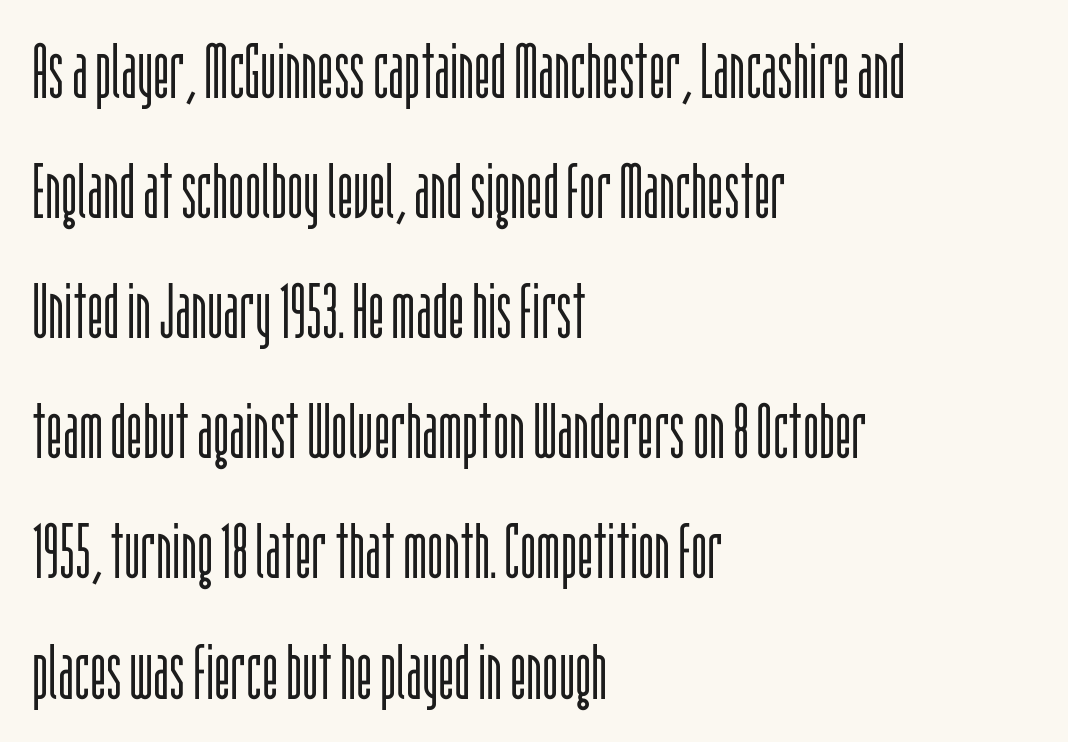
Horizontal bands of white between lines are of average thickness. The rendering uses natural spacing where letterforms have individual widths. Students, note that the glyphs here touch the page at normal intervals. All the whitespace from short lines collects on the right. These lines are composed in type without serifs.
